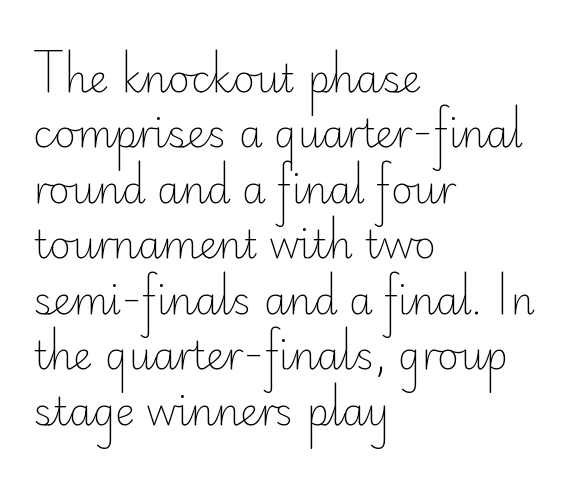
{"serif": "no", "italic": "no", "bold": "no", "weight": "light", "width": "normal", "stroke_contrast": "low", "x_height": "small", "monospaced": "no", "underline": "no", "align": "left", "line_spacing": "normal", "line_spacing_ratio": 1.46, "letter_spacing": "normal", "letter_spacing_em": 0.0, "glyph_px": 38}
